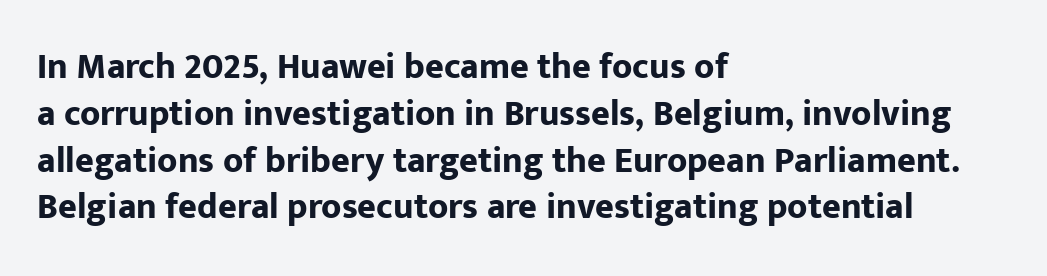
This sample uses plain, unmodified letter spacing. The paragraph shown leans on its left margin. The rendering shows plain stroke endings on the letterforms — a sans-serif design. Lines of text with bare space underneath. What weight is shown? A full bold with thick strokes. The rows are spaced the way most documents space them.
